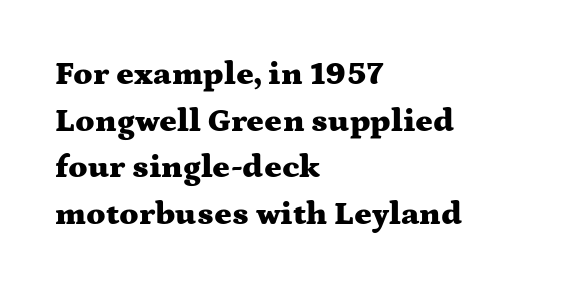
{"serif": "yes", "italic": "no", "bold": "yes", "weight": "heavy", "width": "wide", "stroke_contrast": "medium", "x_height": "medium", "monospaced": "no", "underline": "no", "align": "left", "line_spacing": "normal", "line_spacing_ratio": 1.41, "letter_spacing": "normal", "letter_spacing_em": 0.0, "glyph_px": 33}
